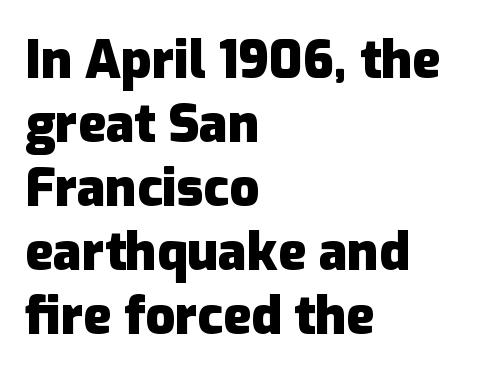
Q: Is the text bold? A: Yes.
Q: Is the text italic (slanted)? A: No, it is upright.
Q: Is the typeface a serif or a sans-serif typeface? A: Sans-serif.
Q: Is the text underlined? A: No.
Q: How is the paragraph aligned? A: Left-aligned.
Q: Is the spacing between letters normal or unusually wide? A: Normal.
Q: Width (condensed, normal, or wide)? A: Normal.
Q: Stroke contrast? A: Low.
Q: x-height? A: Medium.
Q: Monospaced? A: No.
